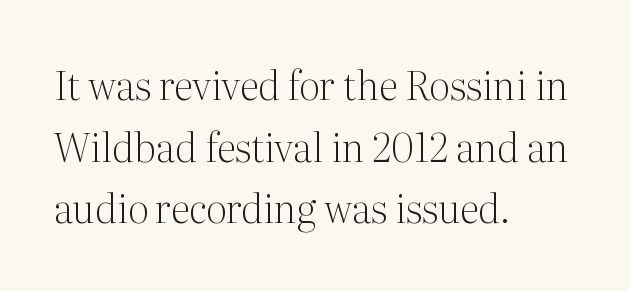
Q: Is the text bold? A: No.
Q: Is the text italic (slanted)? A: No, it is upright.
Q: Is the typeface a serif or a sans-serif typeface? A: Serif.
Q: Is the text underlined? A: No.
Q: How is the paragraph aligned? A: Left-aligned.
Q: Is the spacing between letters normal or unusually wide? A: Normal.
Q: Is the spacing between lines tight, normal or loose? A: Normal.
Q: Width (condensed, normal, or wide)? A: Normal.
Q: Stroke contrast? A: Medium.
Q: x-height? A: Medium.
Q: Monospaced? A: No.
